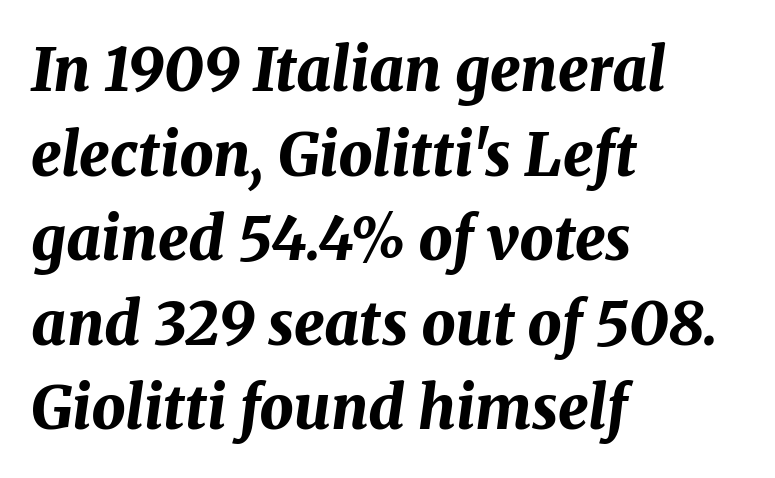
{"italic": "yes", "lean": "right", "slant_degrees": 8, "bold": "yes", "weight": "bold", "width": "normal", "stroke_contrast": "medium", "x_height": "medium", "monospaced": "no", "underline": "no", "align": "left", "line_spacing": "normal", "line_spacing_ratio": 1.41, "letter_spacing": "normal", "letter_spacing_em": 0.0, "glyph_px": 60}
